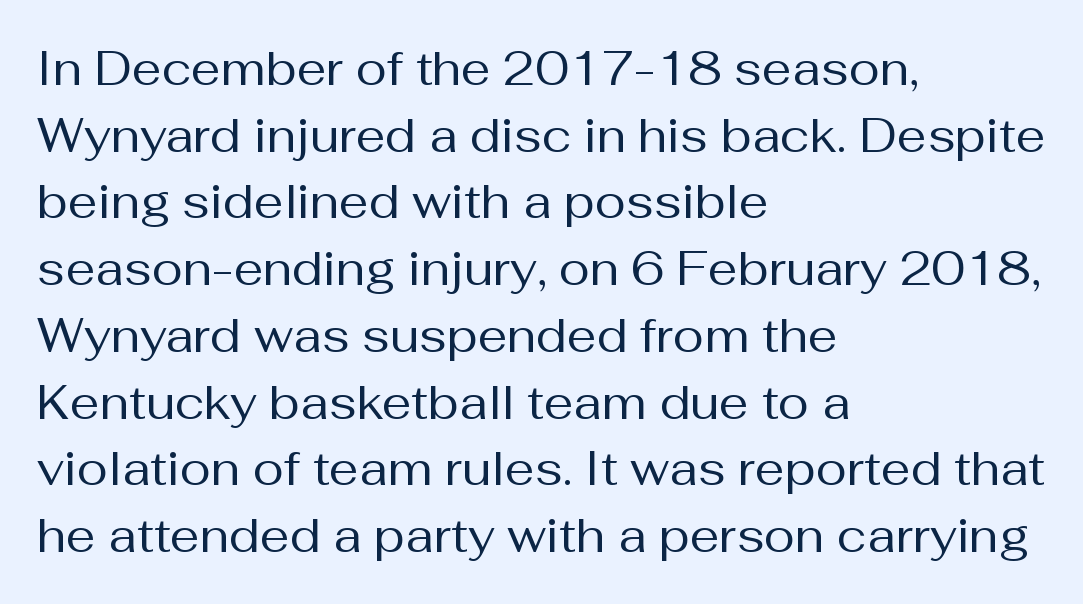
{"serif": "no", "italic": "no", "bold": "no", "weight": "regular", "width": "normal", "stroke_contrast": "medium", "x_height": "medium", "monospaced": "no", "underline": "no", "align": "left", "line_spacing": "normal", "line_spacing_ratio": 1.42, "letter_spacing": "normal", "letter_spacing_em": 0.0, "glyph_px": 47}
